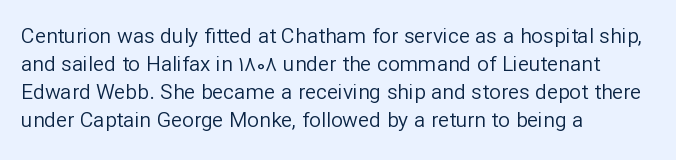
The image shows 21 px text type, upright; set left-aligned, normal line spacing (1.33x), normal letter spacing, not underlined.
